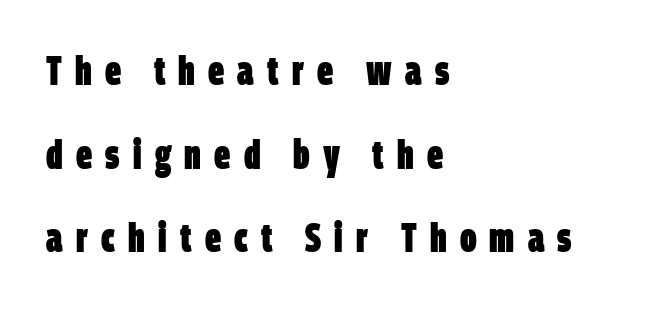
Q: Is the text bold? A: Yes.
Q: Is the typeface a serif or a sans-serif typeface? A: Sans-serif.
Q: Is the text underlined? A: No.
Q: How is the paragraph aligned? A: Left-aligned.
Q: Is the spacing between letters normal or unusually wide? A: Unusually wide.
Q: Is the spacing between lines tight, normal or loose? A: Loose.
Q: Width (condensed, normal, or wide)? A: Condensed.
Q: Stroke contrast? A: Low.
Q: x-height? A: Large.
Q: Monospaced? A: No.
